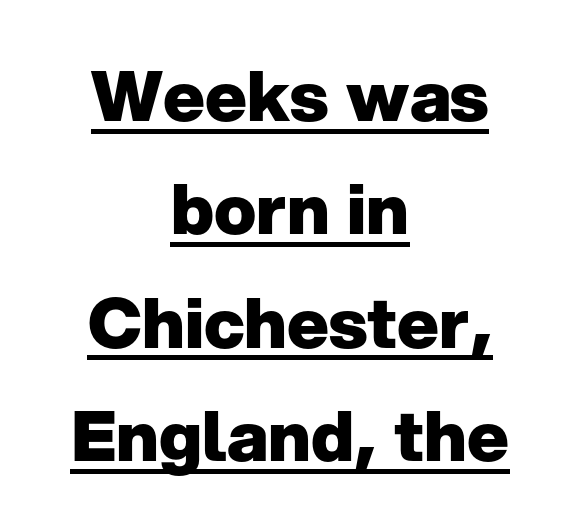
Q: Is the text bold? A: Yes.
Q: Is the text italic (slanted)? A: No, it is upright.
Q: Is the typeface a serif or a sans-serif typeface? A: Sans-serif.
Q: Is the text underlined? A: Yes.
Q: How is the paragraph aligned? A: Centered.
Q: Is the spacing between letters normal or unusually wide? A: Normal.
Q: Is the spacing between lines tight, normal or loose? A: Normal.
Q: Width (condensed, normal, or wide)? A: Normal.
Q: Stroke contrast? A: Low.
Q: x-height? A: Medium.
Q: Monospaced? A: No.
